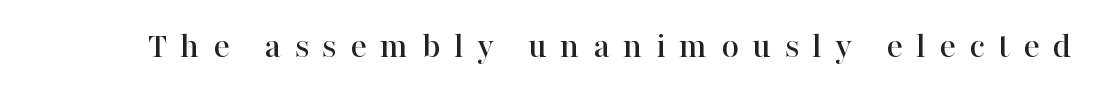
The image shows 38 px serif type, upright; set unusually wide letter spacing (+0.35 em), not underlined; high stroke contrast and a medium x-height.
